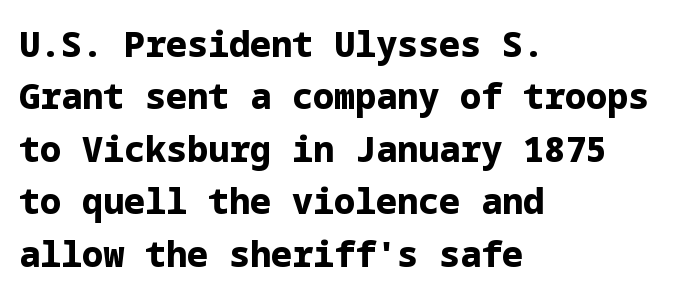
{"serif": "no", "italic": "no", "bold": "yes", "weight": "bold", "width": "normal", "stroke_contrast": "low", "x_height": "medium", "underline": "no", "align": "left", "line_spacing": "normal", "line_spacing_ratio": 1.5, "letter_spacing": "normal", "letter_spacing_em": 0.0, "glyph_px": 35}
